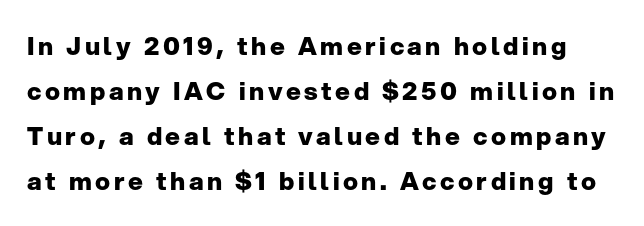
{"italic": "no", "bold": "yes", "underline": "no", "line_spacing_ratio": 1.8, "glyph_px": 25}
